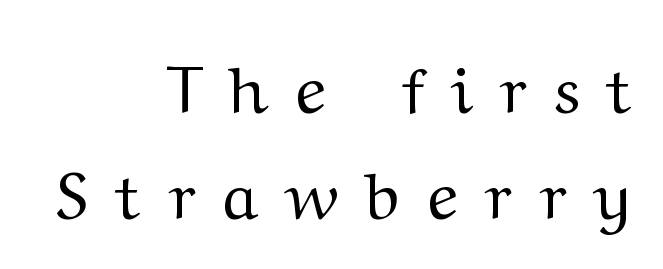
{"serif": "yes", "italic": "no", "bold": "no", "weight": "regular", "width": "wide", "stroke_contrast": "medium", "x_height": "medium", "monospaced": "no", "underline": "no", "align": "right", "line_spacing": "normal", "line_spacing_ratio": 1.61, "letter_spacing": "wide", "letter_spacing_em": 0.41, "glyph_px": 66}
